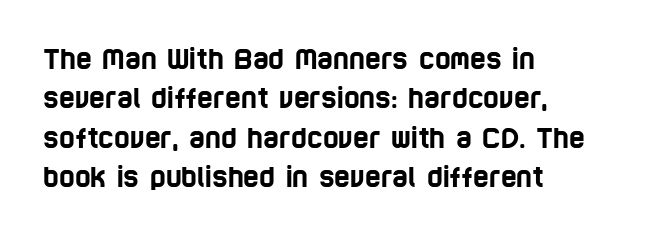
The rows are spaced the way most documents space them. The letters sit at their default tracking, neither squeezed nor spread. The paragraph shown leans on its left margin. The specimen omits any rule beneath the text block's lines.
